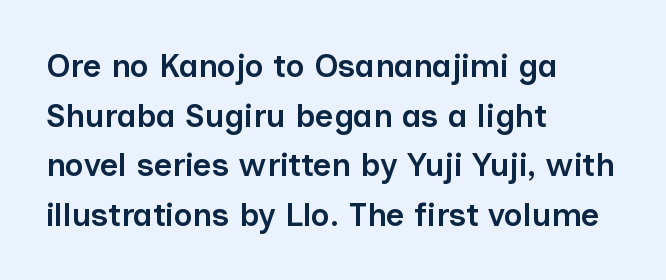
The typography opts for an upright posture over an oblique one. What weight is shown? A semibold, between regular and bold. The face used here is a sans, in the tradition of grotesques and geometrics. Interline gaps are of average width in this sample. Spacing verdict: proportional, widths tailored to each character.
